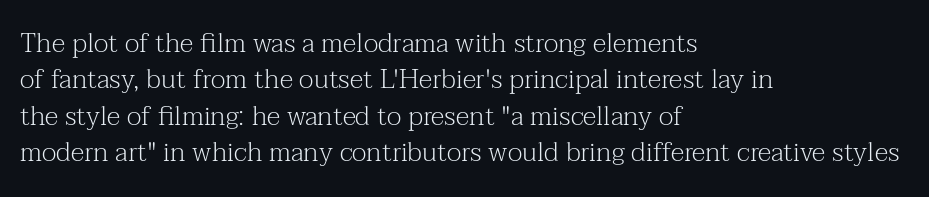
Q: Is the text bold? A: No.
Q: Is the text italic (slanted)? A: No, it is upright.
Q: Is the text underlined? A: No.
Q: How is the paragraph aligned? A: Left-aligned.
Q: Is the spacing between letters normal or unusually wide? A: Normal.
Q: Is the spacing between lines tight, normal or loose? A: Normal.
